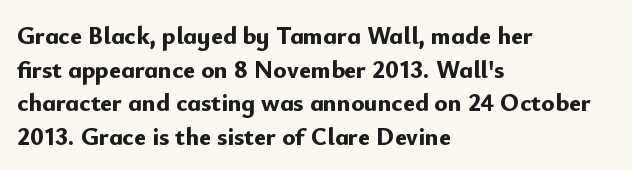
Students, note that the glyphs here touch the page at normal intervals. Chunky letters — that's bold for sure. Descenders are the only things crossing below the line. Notice how the passage keeps a crisp vertical edge on the left only.
